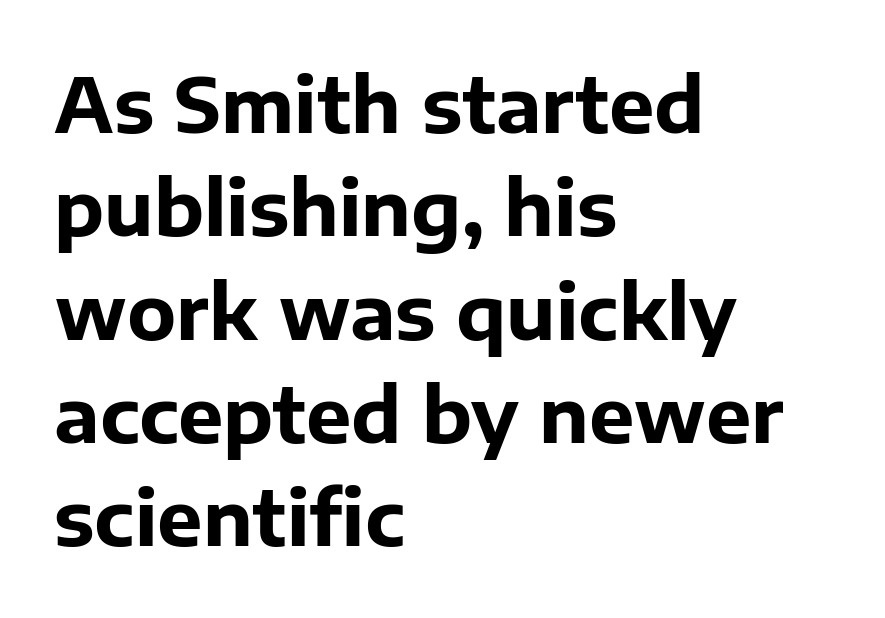
All the whitespace from short lines collects on the right. I'd describe the lettering as bold — thick and assertive. Do the characters align in a grid? No, the font is proportional. Ordinary non-slanted type is in use. Serifs: no, the terminals of the letterforms are clean. Students, observe: this is what conventionally led text looks like.
